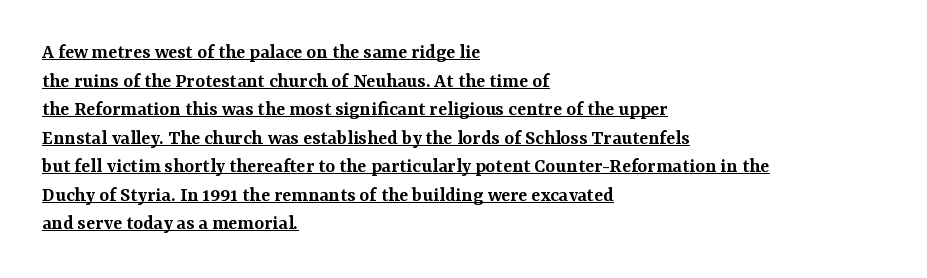
The image shows 21 px text type, upright; set left-aligned, normal line spacing (1.36x), normal letter spacing, underlined.
